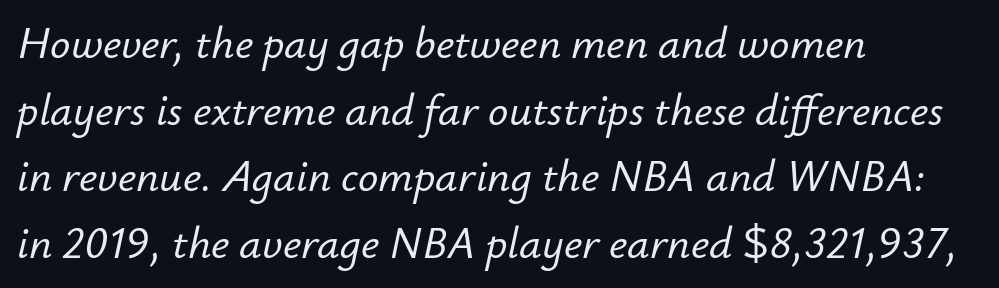
{"italic": "yes", "lean": "right", "slant_degrees": 12, "width": "normal", "stroke_contrast": "low", "x_height": "small", "monospaced": "no", "underline": "no", "align": "left", "line_spacing": "normal", "line_spacing_ratio": 1.48, "letter_spacing": "normal", "letter_spacing_em": 0.0, "glyph_px": 45}
